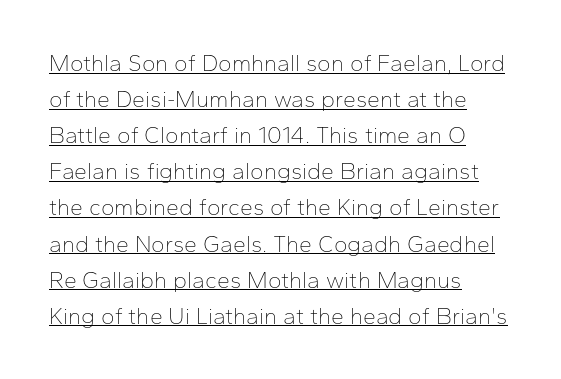
The image shows 23 px text type, upright; set left-aligned, normal line spacing (1.57x), normal letter spacing, underlined.
